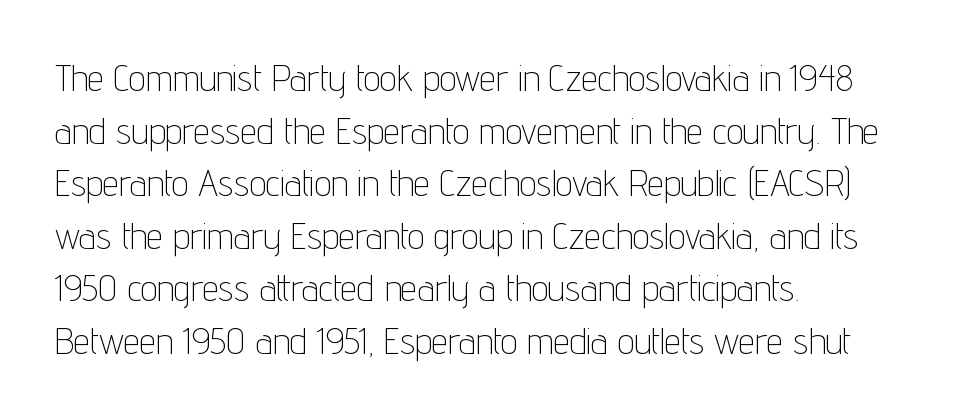
{"serif": "no", "italic": "no", "bold": "no", "weight": "thin", "width": "condensed", "stroke_contrast": "low", "x_height": "medium", "monospaced": "no", "underline": "no", "align": "left", "line_spacing": "normal", "line_spacing_ratio": 1.42, "letter_spacing": "normal", "letter_spacing_em": 0.0, "glyph_px": 37}
